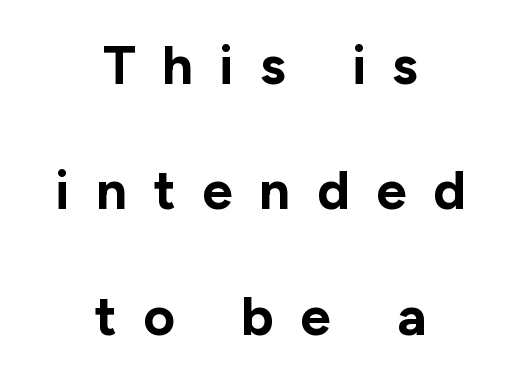
The image shows 55 px bold sans-serif type, upright; set centered, loose line spacing (2.28x), unusually wide letter spacing (+0.48 em), not underlined; low stroke contrast and a medium x-height.
